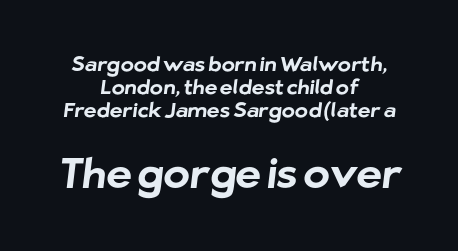
The image shows 40 px bold sans-serif type; set centered, tight line spacing (1.14x), normal letter spacing, not underlined; the second (bottom) block is 2.0x larger; low stroke contrast and a medium x-height.
